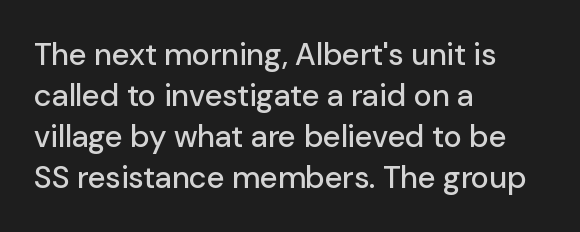
Q: Is the text italic (slanted)? A: No, it is upright.
Q: Is the typeface a serif or a sans-serif typeface? A: Sans-serif.
Q: Is the text underlined? A: No.
Q: How is the paragraph aligned? A: Left-aligned.
Q: Is the spacing between letters normal or unusually wide? A: Normal.
Q: Is the spacing between lines tight, normal or loose? A: Normal.
Q: Width (condensed, normal, or wide)? A: Normal.
Q: Stroke contrast? A: Low.
Q: x-height? A: Medium.
Q: Monospaced? A: No.
